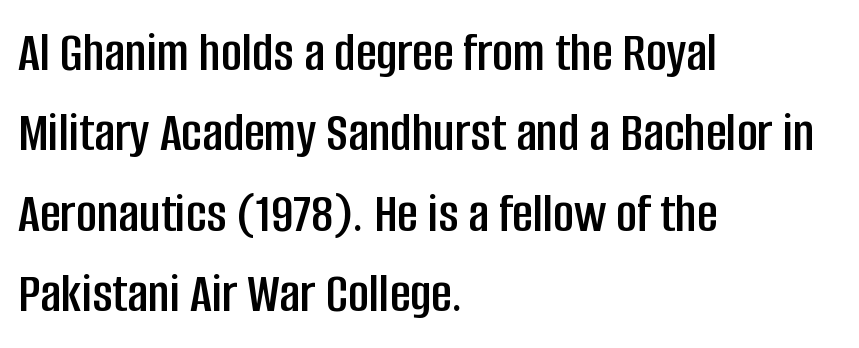
Unlike a traditional serif, this face leaves its strokes unadorned. Tall strokes in this sample are plumb rather than angled. The block of text has a typical density, with ordinary space between rows. Short note: letters normally spaced.
